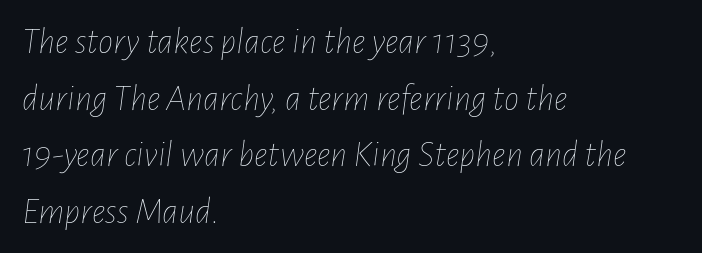
Q: Is the text bold? A: No.
Q: Is the text italic (slanted)? A: Yes, it leans right by about 7 degrees.
Q: Is the text underlined? A: No.
Q: How is the paragraph aligned? A: Left-aligned.
Q: Is the spacing between letters normal or unusually wide? A: Normal.
Q: Is the spacing between lines tight, normal or loose? A: Normal.
Q: Width (condensed, normal, or wide)? A: Condensed.
Q: Stroke contrast? A: Low.
Q: x-height? A: Medium.
Q: Monospaced? A: No.
